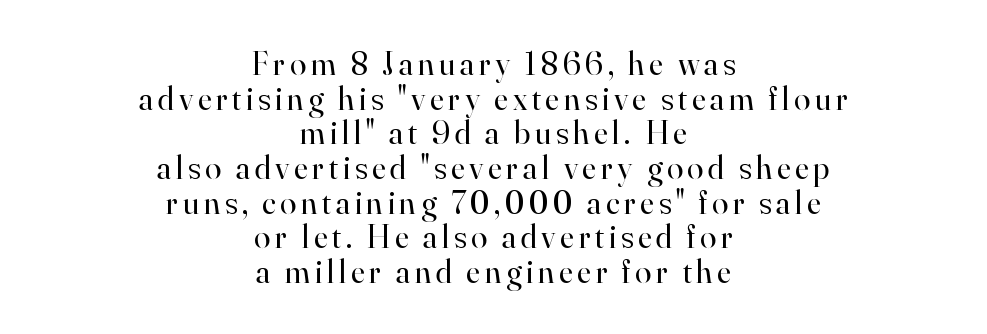
{"serif": "yes", "italic": "no", "bold": "no", "weight": "regular", "width": "normal", "stroke_contrast": "high", "x_height": "small", "monospaced": "no", "underline": "no", "align": "center", "line_spacing": "tight", "line_spacing_ratio": 1.05, "glyph_px": 33}
